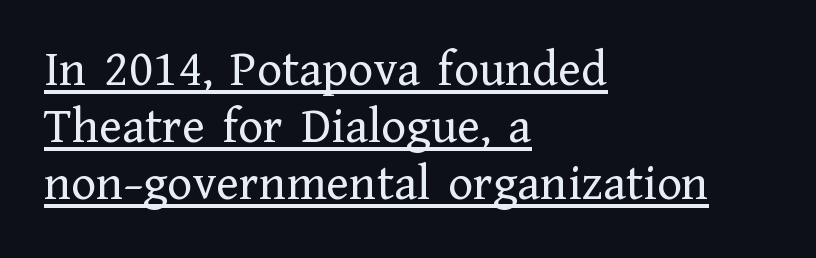
{"serif": "yes", "italic": "no", "bold": "no", "weight": "regular", "width": "normal", "stroke_contrast": "low", "x_height": "medium", "monospaced": "no", "underline": "yes", "align": "left", "line_spacing": "tight", "line_spacing_ratio": 1.1, "letter_spacing": "normal", "letter_spacing_em": 0.0, "glyph_px": 52}
